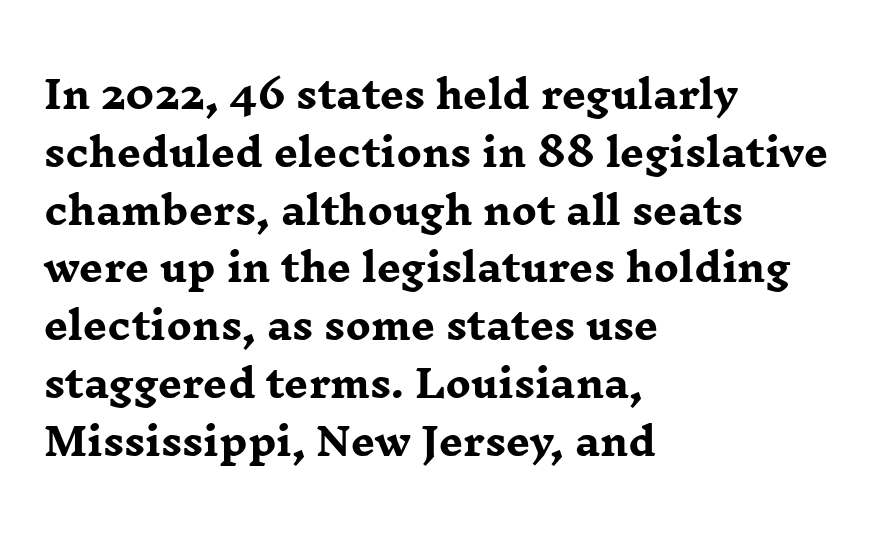
The image shows 38 px heavy, wide serif type, upright; set left-aligned, normal line spacing (1.52x), normal letter spacing, not underlined; low stroke contrast and a medium x-height.
